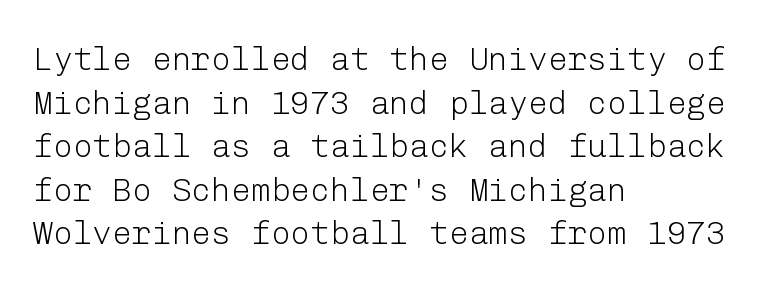
The lettering holds an erect, upright posture throughout. Stroke terminals: plain, sans-serif. The space directly below the letters is spotless. The typesetting does not lean heavy: it is not bold. Teacher's note: observe the even left margin — that is flush-left alignment. Baseline-to-baseline distance is the conventional proportion of letter height.
